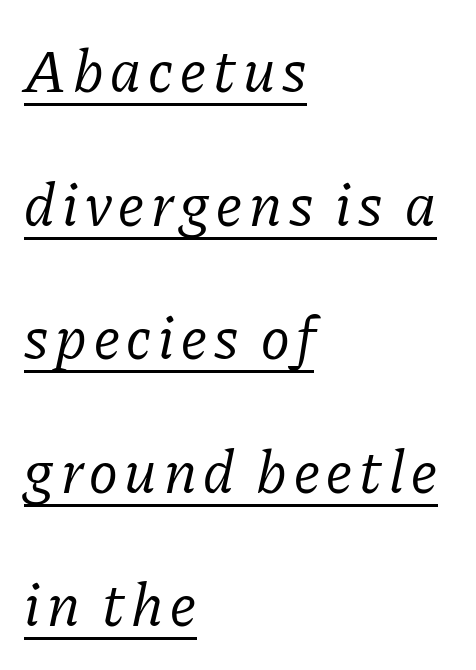
Q: Is the text bold? A: No.
Q: Is the text italic (slanted)? A: Yes, it leans right by about 11 degrees.
Q: Is the typeface a serif or a sans-serif typeface? A: Serif.
Q: Is the text underlined? A: Yes.
Q: How is the paragraph aligned? A: Left-aligned.
Q: Is the spacing between lines tight, normal or loose? A: Loose.
Q: Width (condensed, normal, or wide)? A: Normal.
Q: Stroke contrast? A: Low.
Q: x-height? A: Medium.
Q: Monospaced? A: No.
